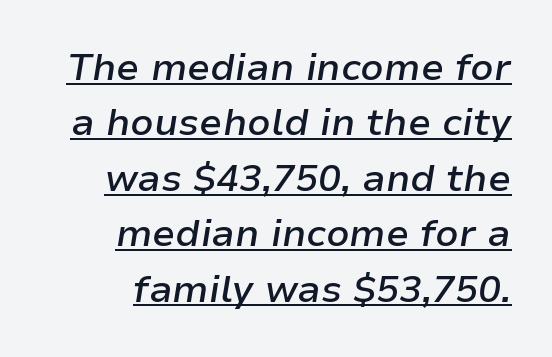
The specimen includes a rule beneath the text block's lines. Typeset ragged left — the right edge is the straight one. The letterforms sit shoulder to shoulder at normal distance. One glance says typical: line gaps are just what's usual. Character widths vary here, with narrow letters taking less room than wide ones.
